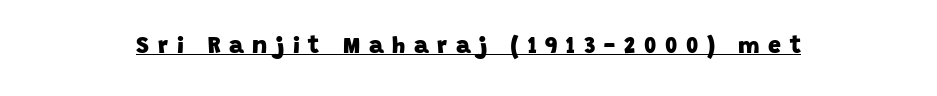
Q: Is the text bold? A: Yes.
Q: Is the text underlined? A: Yes.
Q: Is the spacing between letters normal or unusually wide? A: Unusually wide.
